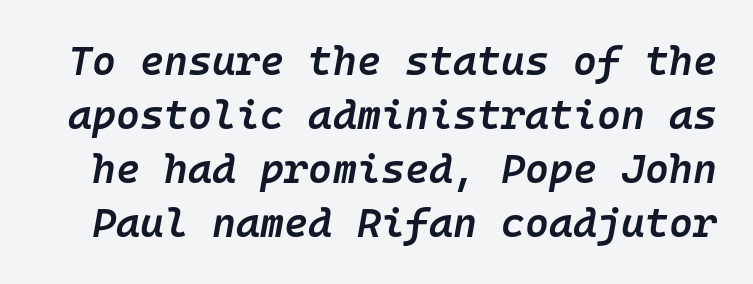
Q: Is the text bold? A: Semi-bold.
Q: Is the text italic (slanted)? A: Yes, it leans right by about 10 degrees.
Q: Is the text underlined? A: No.
Q: Is the spacing between letters normal or unusually wide? A: Normal.
Q: Is the spacing between lines tight, normal or loose? A: Normal.
Q: Width (condensed, normal, or wide)? A: Normal.
Q: Stroke contrast? A: Low.
Q: x-height? A: Medium.
